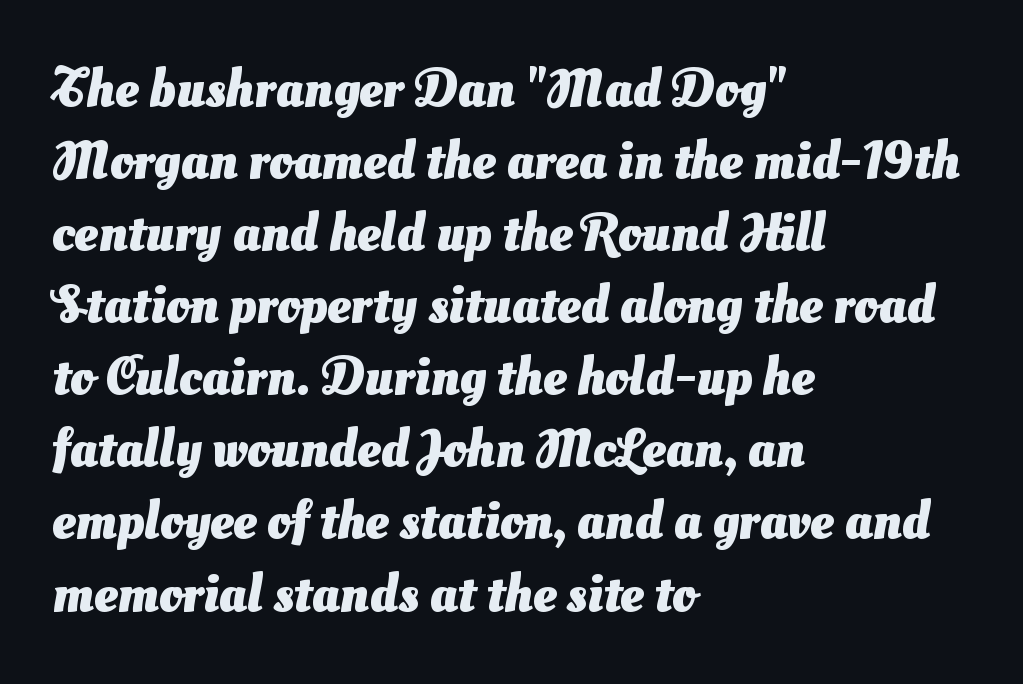
Weight check: bold — yes, fully. Character widths vary here, with narrow letters taking less room than wide ones. Regarding serifs, this sample does without them. The glyphs are unaccompanied by any horizontal stroke below them. Is the block centered? No — it sits flush against the left margin.
